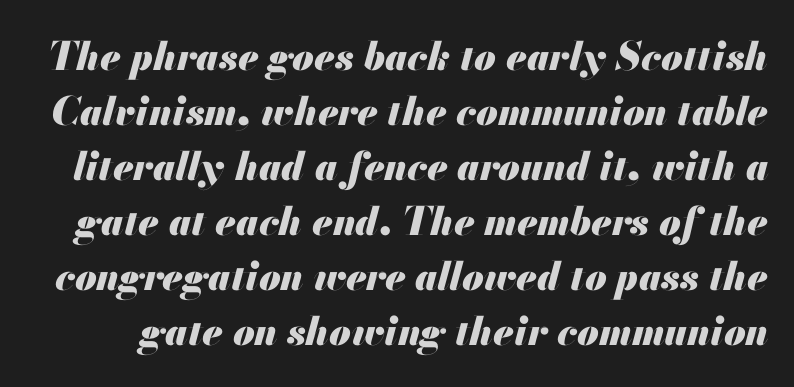
The image shows 39 px heavy type, italic (leaning right); set normal line spacing (1.41x), normal letter spacing, not underlined; medium stroke contrast and a small x-height.
